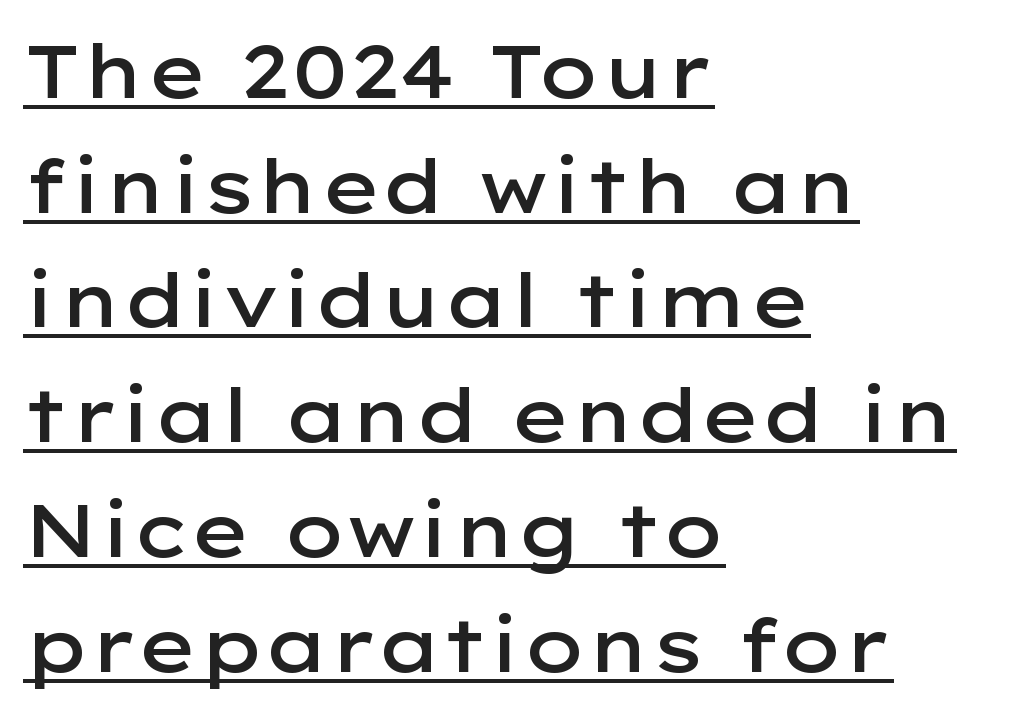
The image shows 75 px semibold, wide sans-serif type, upright; set left-aligned, normal line spacing (1.53x), normal letter spacing, underlined; low stroke contrast and a medium x-height.
